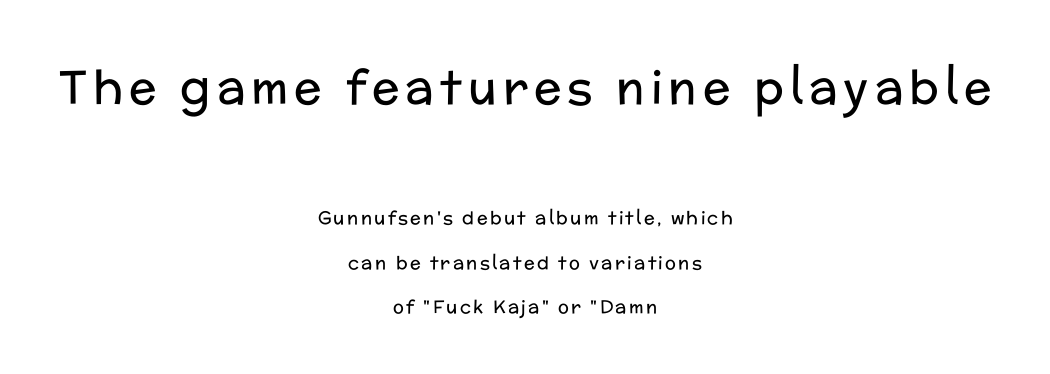
{"serif": "no", "italic": "no", "bold": "no", "weight": "regular", "width": "normal", "stroke_contrast": "low", "x_height": "medium", "monospaced": "no", "underline": "no", "align": "center", "line_spacing": "loose", "line_spacing_ratio": 2.48, "larger_block": "first", "size_ratio": 2.56, "glyph_px": 46}
